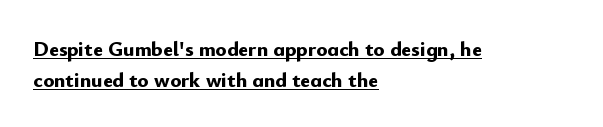
{"italic": "no", "bold": "yes", "underline": "yes", "align": "left", "line_spacing": "normal", "line_spacing_ratio": 1.46, "letter_spacing": "normal", "letter_spacing_em": 0.0, "glyph_px": 21}
